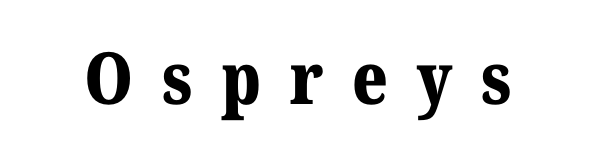
The image shows 72 px bold serif type, upright; set unusually wide letter spacing (+0.4 em), not underlined; medium stroke contrast and a medium x-height.
